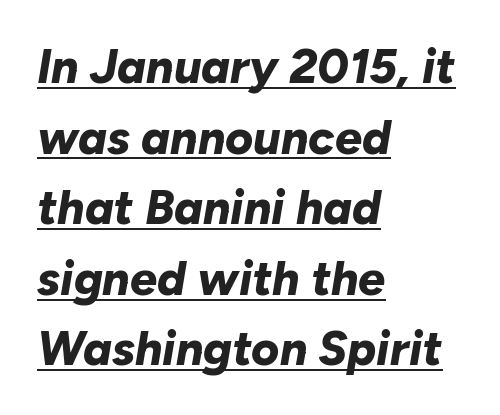
The image shows 48 px bold type, italic (leaning right); set left-aligned, normal line spacing (1.47x), normal letter spacing, underlined; low stroke contrast and a medium x-height.
